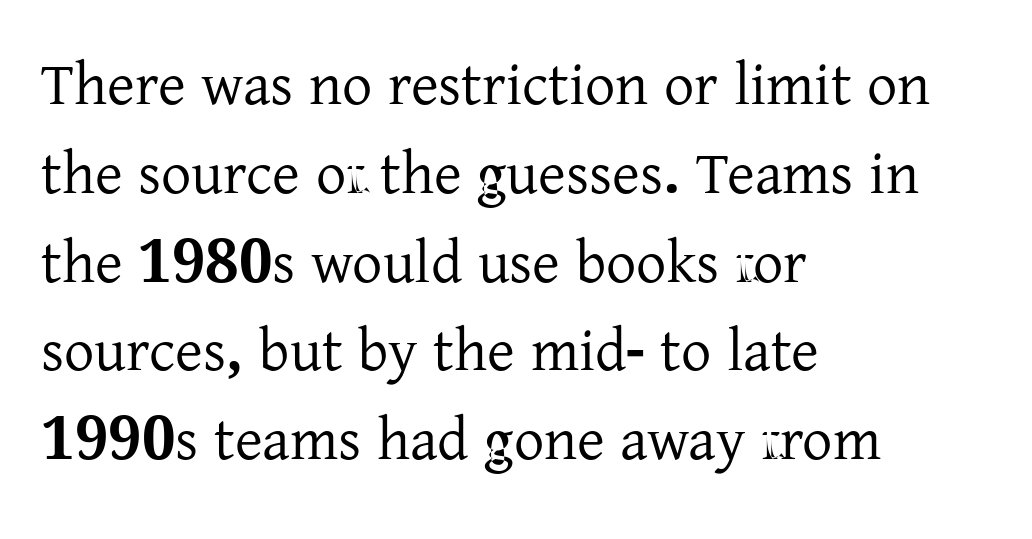
{"serif": "yes", "italic": "no", "width": "normal", "stroke_contrast": "low", "x_height": "medium", "monospaced": "no", "underline": "no", "align": "left", "line_spacing": "normal", "line_spacing_ratio": 1.48, "letter_spacing": "normal", "letter_spacing_em": 0.0, "glyph_px": 60}
